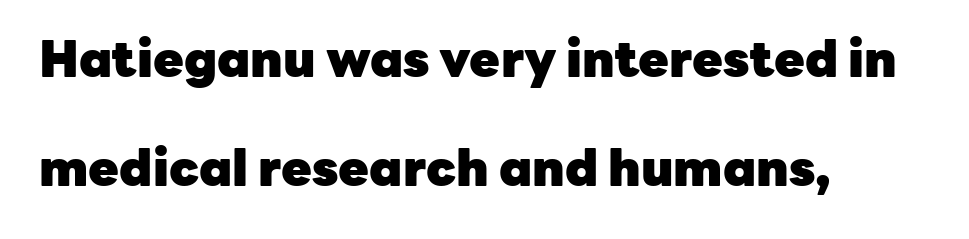
{"serif": "no", "italic": "no", "bold": "yes", "weight": "heavy", "width": "normal", "stroke_contrast": "low", "x_height": "medium", "monospaced": "no", "underline": "no", "align": "left", "line_spacing": "loose", "line_spacing_ratio": 2.19, "letter_spacing": "normal", "letter_spacing_em": 0.0, "glyph_px": 50}
